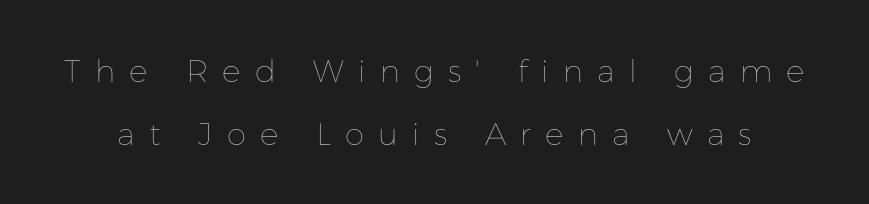
The image shows 31 px thin type, upright; set loose line spacing (2.02x), unusually wide letter spacing (+0.46 em), not underlined; low stroke contrast and a medium x-height.
